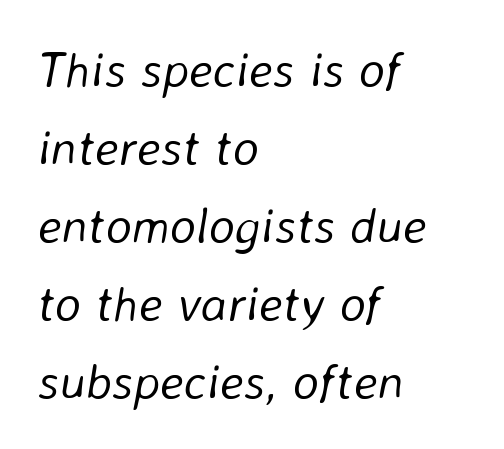
The image shows 50 px light type, italic (leaning right); set left-aligned, normal line spacing (1.56x), normal letter spacing, not underlined; low stroke contrast and a medium x-height.
